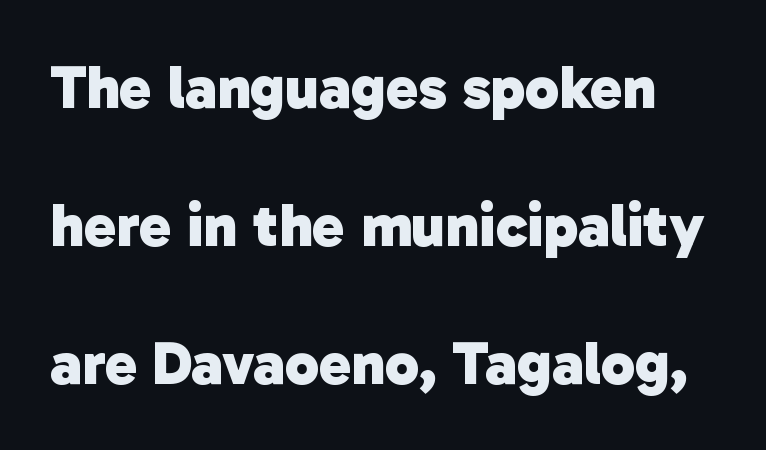
The image shows 61 px heavy sans-serif type; set loose line spacing (2.26x), normal letter spacing, not underlined; low stroke contrast and a medium x-height.
